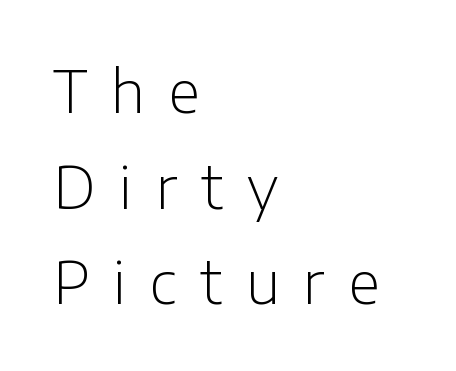
The image shows 58 px light sans-serif type, upright; set left-aligned, normal line spacing (1.65x), unusually wide letter spacing (+0.41 em), not underlined; low stroke contrast and a medium x-height.
